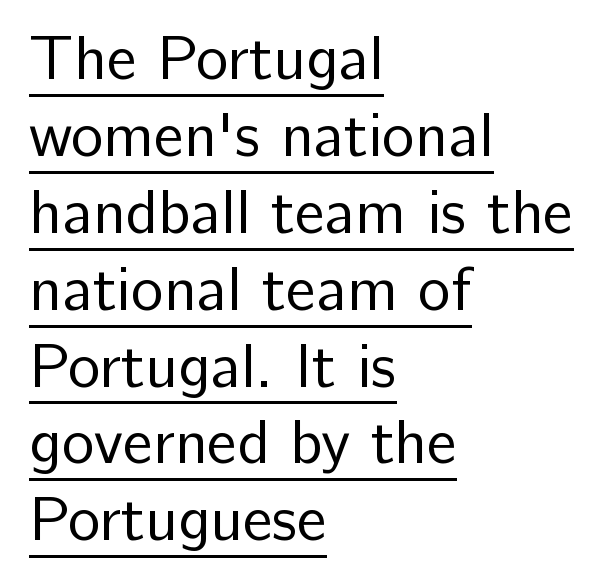
Q: Is the text bold? A: No.
Q: Is the text italic (slanted)? A: No, it is upright.
Q: Is the typeface a serif or a sans-serif typeface? A: Sans-serif.
Q: Is the text underlined? A: Yes.
Q: How is the paragraph aligned? A: Left-aligned.
Q: Is the spacing between letters normal or unusually wide? A: Normal.
Q: Width (condensed, normal, or wide)? A: Normal.
Q: Stroke contrast? A: Low.
Q: x-height? A: Medium.
Q: Monospaced? A: No.
